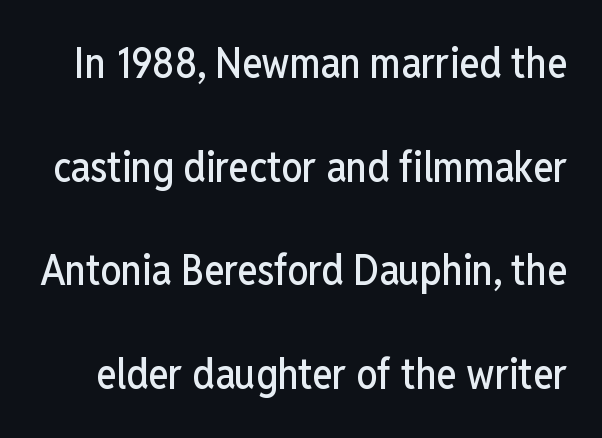
Letterform terminals end flat and unadorned throughout the passage. Loosely led — the rows are spread out. Default kerning and tracking; the words read as compact shapes. Glance below the letters and you will spot only blank space. This sample has the flowing, uneven cadence of proportional lettering.
